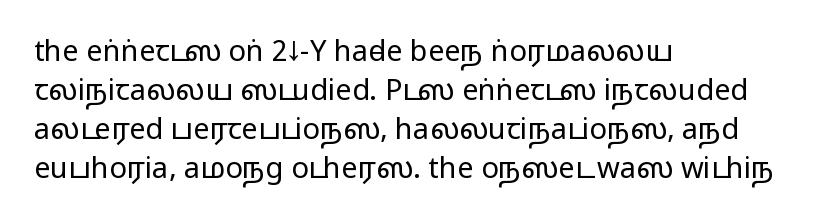
The foot of each line stays bare and open. Every stem runs plumb, perpendicular to the baseline. One-word summary of the alignment: left. The characters are drawn with everyday or finer stroke widths.
